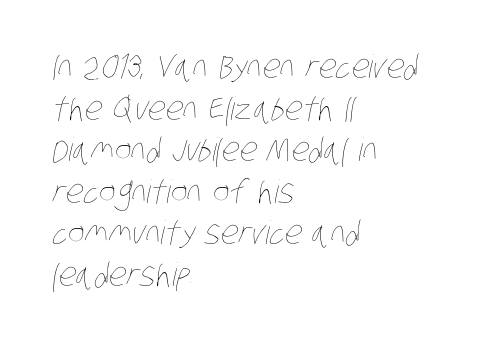
The image shows 32 px thin, condensed type; set left-aligned, normal line spacing (1.3x), normal letter spacing, not underlined; low stroke contrast and a large x-height.
